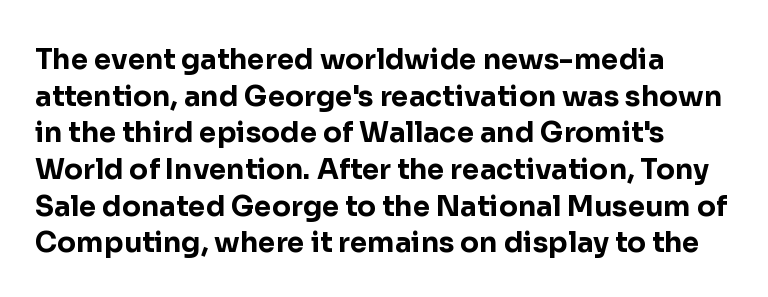
The image shows 28 px bold sans-serif type, upright; set normal line spacing (1.31x), normal letter spacing, not underlined; low stroke contrast and a medium x-height.
